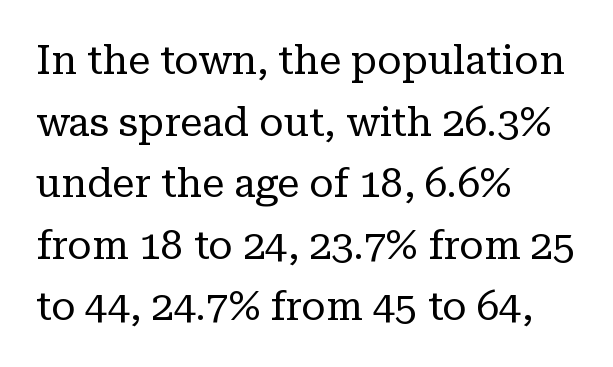
The image shows 40 px regular-weight serif type, upright; set left-aligned, normal line spacing (1.54x), normal letter spacing, not underlined; low stroke contrast and a medium x-height.
